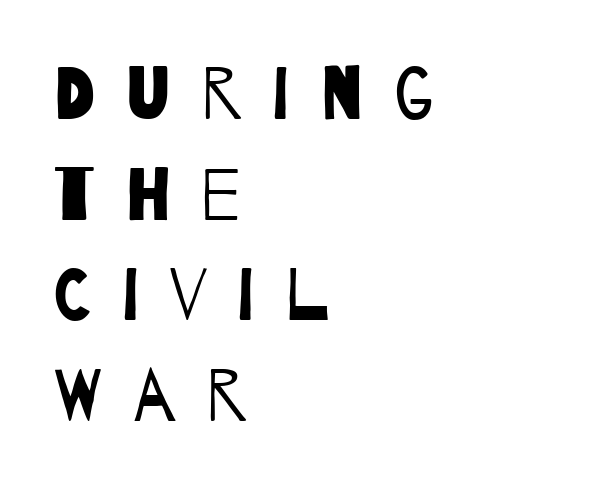
The image shows 74 px regular-weight, condensed sans-serif type; set left-aligned, normal line spacing (1.36x), unusually wide letter spacing (+0.4 em), not underlined; low stroke contrast and a large x-height.
